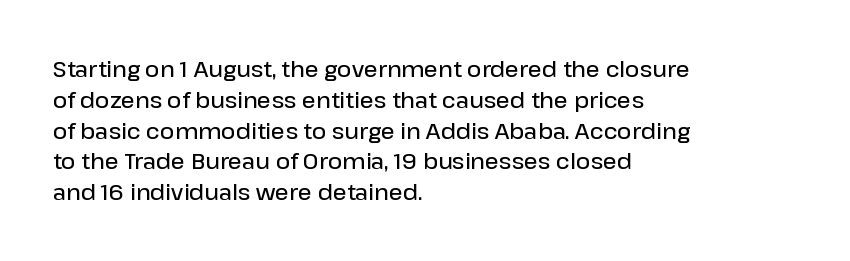
The image shows 22 px text type, upright; set left-aligned, normal line spacing (1.4x), normal letter spacing, not underlined.
